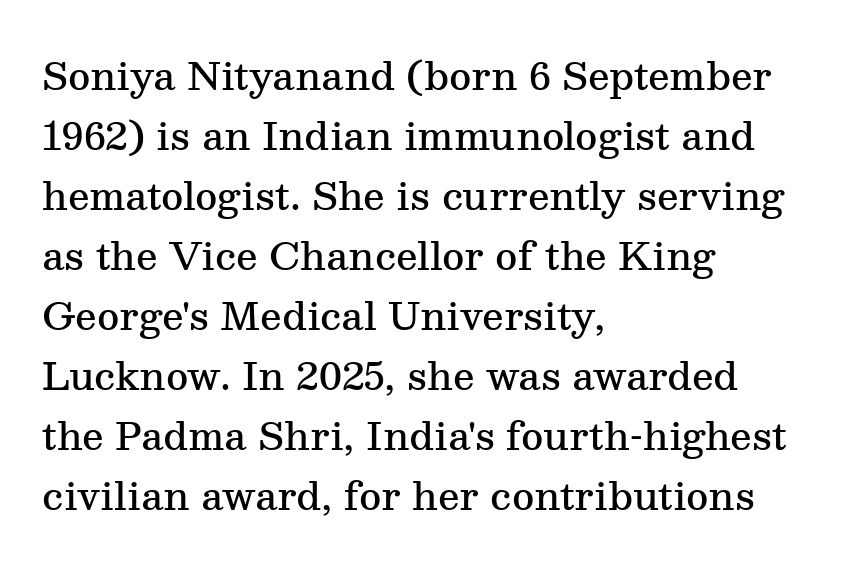
You could not count columns in this text — the font is proportionally spaced. Horizontal bands of white between lines are of average thickness. Rule under the text: the space is simply empty. Rendered with straight, roman letterforms. Where is the straight margin? On the left. A typesetter would label this face a serif.
